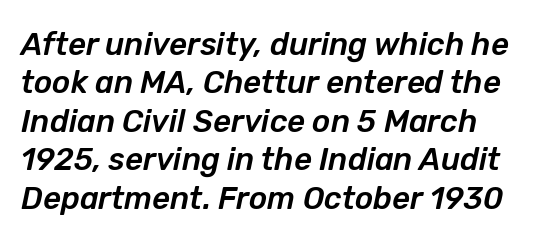
{"italic": "yes", "lean": "right", "slant_degrees": 12, "width": "normal", "stroke_contrast": "low", "x_height": "medium", "monospaced": "no", "underline": "no", "line_spacing_ratio": 1.24, "letter_spacing": "normal", "letter_spacing_em": 0.0, "glyph_px": 31}
